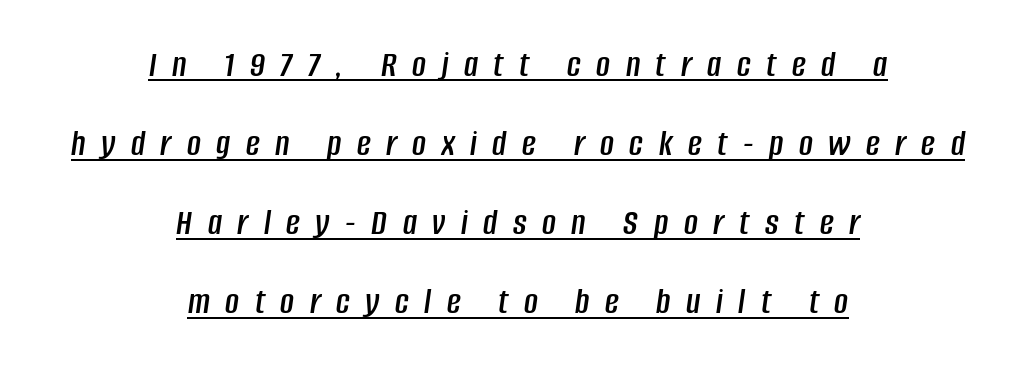
The image shows 38 px condensed type, italic (leaning right); set centered, loose line spacing (2.08x), unusually wide letter spacing (+0.41 em), underlined; low stroke contrast and a large x-height.
